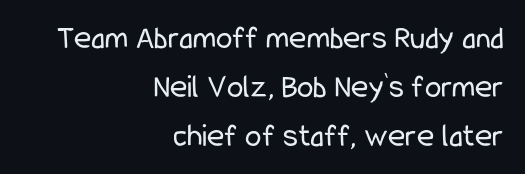
Q: Is the text bold? A: No.
Q: Is the text italic (slanted)? A: No, it is upright.
Q: Is the typeface a serif or a sans-serif typeface? A: Sans-serif.
Q: Is the text underlined? A: No.
Q: How is the paragraph aligned? A: Right-aligned.
Q: Is the spacing between letters normal or unusually wide? A: Normal.
Q: Is the spacing between lines tight, normal or loose? A: Normal.
Q: Width (condensed, normal, or wide)? A: Condensed.
Q: Stroke contrast? A: Low.
Q: x-height? A: Medium.
Q: Monospaced? A: No.
